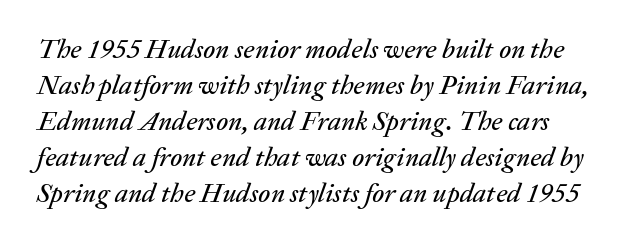
The rendering applies a slant to the glyphs. The letterforms sit shoulder to shoulder at normal distance. Lines of text with bare space underneath. Leading: standard.
